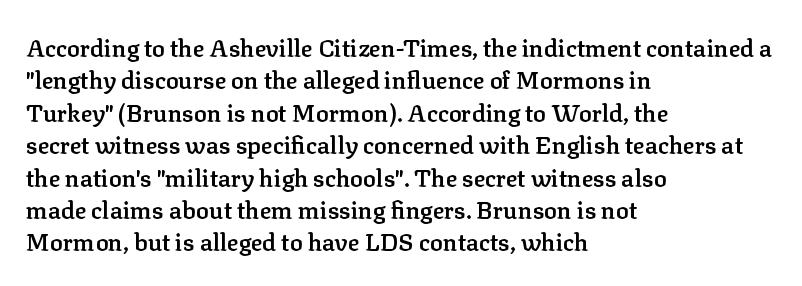
{"italic": "no", "bold": "semi", "underline": "no", "align": "left", "line_spacing": "normal", "line_spacing_ratio": 1.35, "letter_spacing": "normal", "letter_spacing_em": 0.0, "glyph_px": 24}
